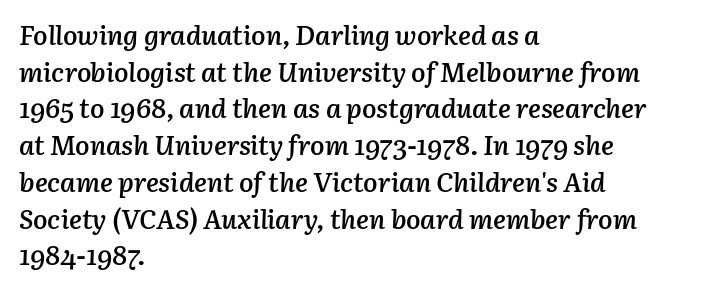
{"italic": "yes", "lean": "right", "slant_degrees": 3, "bold": "semi", "underline": "no", "align": "left", "line_spacing": "normal", "line_spacing_ratio": 1.36, "letter_spacing": "normal", "letter_spacing_em": 0.0, "glyph_px": 27}
